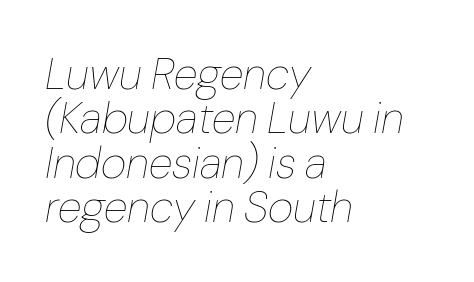
Q: Is the text bold? A: No.
Q: Is the text italic (slanted)? A: Yes, it leans right by about 10 degrees.
Q: Is the text underlined? A: No.
Q: How is the paragraph aligned? A: Left-aligned.
Q: Is the spacing between letters normal or unusually wide? A: Normal.
Q: Is the spacing between lines tight, normal or loose? A: Tight.
Q: Width (condensed, normal, or wide)? A: Normal.
Q: Stroke contrast? A: Low.
Q: x-height? A: Medium.
Q: Monospaced? A: No.
